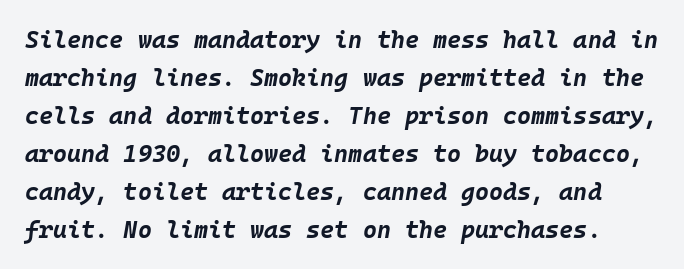
Q: Is the text bold? A: Yes.
Q: Is the text italic (slanted)? A: Yes, it leans right by about 10 degrees.
Q: Is the text underlined? A: No.
Q: Is the spacing between letters normal or unusually wide? A: Normal.
Q: Is the spacing between lines tight, normal or loose? A: Normal.
